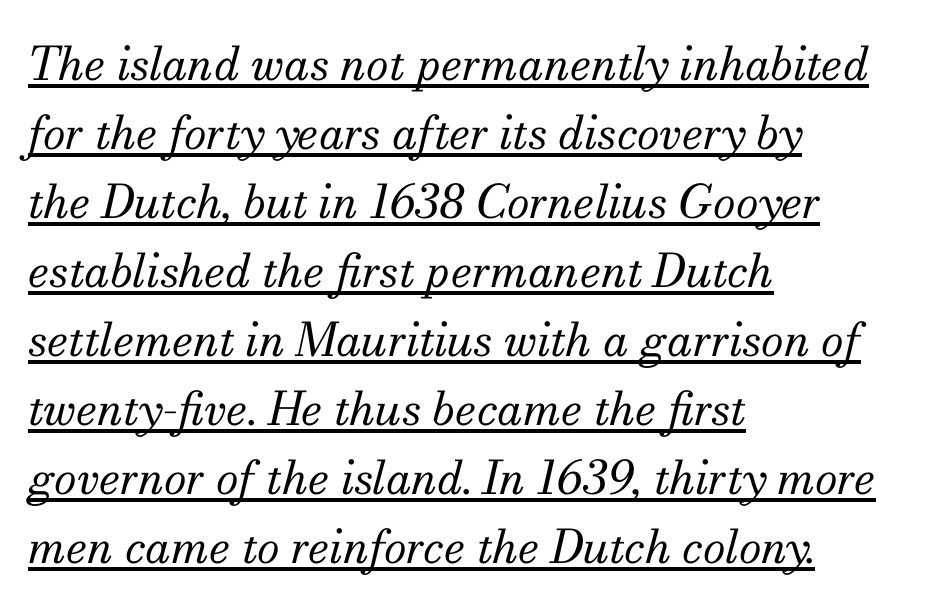
{"serif": "yes", "italic": "yes", "lean": "right", "slant_degrees": 13, "bold": "no", "weight": "regular", "width": "normal", "stroke_contrast": "medium", "x_height": "small", "monospaced": "no", "underline": "yes", "align": "left", "line_spacing": "normal", "line_spacing_ratio": 1.5, "letter_spacing": "normal", "letter_spacing_em": 0.0, "glyph_px": 46}
